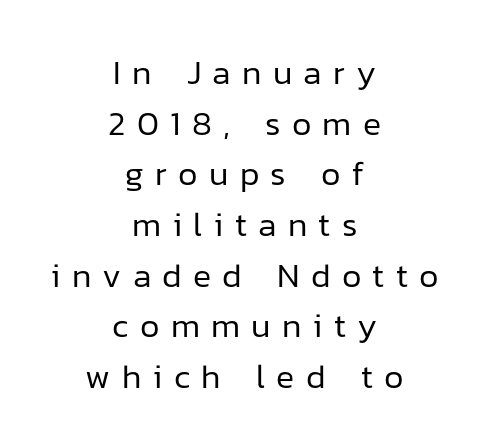
{"serif": "no", "italic": "no", "bold": "no", "weight": "regular", "width": "normal", "stroke_contrast": "low", "x_height": "medium", "monospaced": "no", "underline": "no", "align": "center", "line_spacing": "normal", "line_spacing_ratio": 1.49, "letter_spacing": "wide", "letter_spacing_em": 0.33, "glyph_px": 34}
